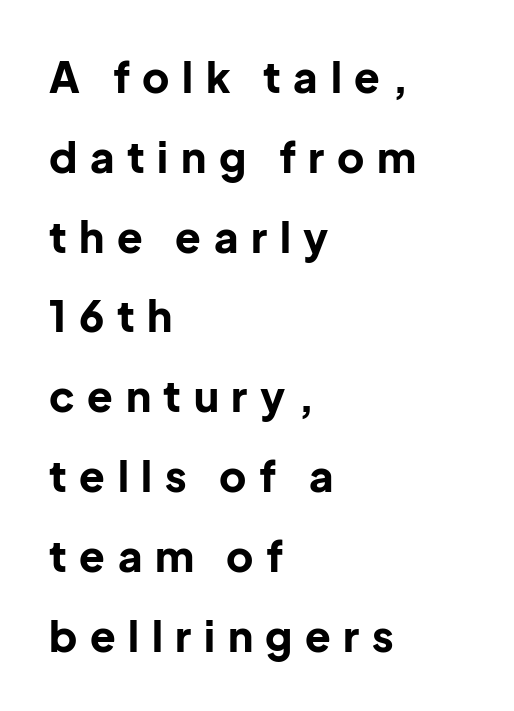
Q: Is the text bold? A: Yes.
Q: Is the text italic (slanted)? A: No, it is upright.
Q: Is the typeface a serif or a sans-serif typeface? A: Sans-serif.
Q: Is the text underlined? A: No.
Q: How is the paragraph aligned? A: Left-aligned.
Q: Is the spacing between letters normal or unusually wide? A: Unusually wide.
Q: Is the spacing between lines tight, normal or loose? A: Loose.
Q: Width (condensed, normal, or wide)? A: Normal.
Q: Stroke contrast? A: Low.
Q: x-height? A: Medium.
Q: Monospaced? A: No.
